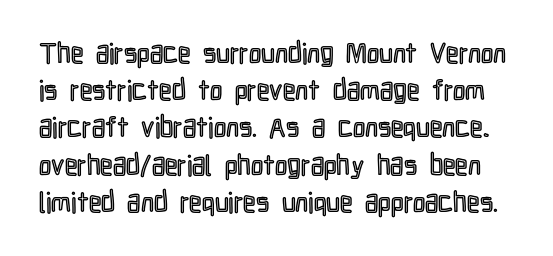
The image shows 28 px condensed type, upright; set normal line spacing (1.33x), normal letter spacing, not underlined; a medium x-height.
